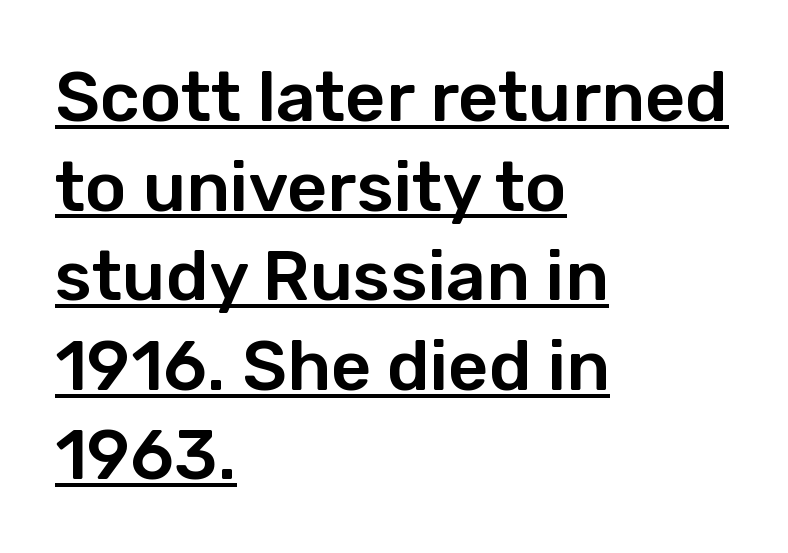
Q: Is the text italic (slanted)? A: No, it is upright.
Q: Is the typeface a serif or a sans-serif typeface? A: Sans-serif.
Q: Is the text underlined? A: Yes.
Q: How is the paragraph aligned? A: Left-aligned.
Q: Is the spacing between letters normal or unusually wide? A: Normal.
Q: Is the spacing between lines tight, normal or loose? A: Normal.
Q: Width (condensed, normal, or wide)? A: Normal.
Q: Stroke contrast? A: Low.
Q: x-height? A: Medium.
Q: Monospaced? A: No.
